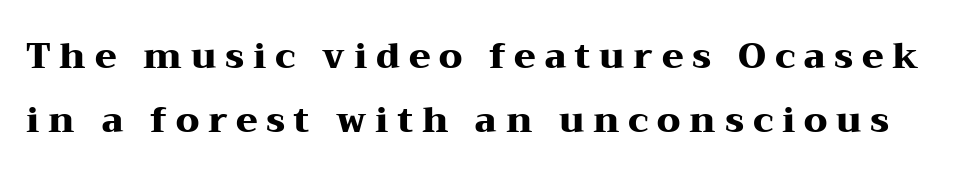
Q: Is the text bold? A: Yes.
Q: Is the text italic (slanted)? A: No, it is upright.
Q: Is the typeface a serif or a sans-serif typeface? A: Serif.
Q: Is the text underlined? A: No.
Q: Is the spacing between letters normal or unusually wide? A: Unusually wide.
Q: Width (condensed, normal, or wide)? A: Wide.
Q: Stroke contrast? A: Medium.
Q: x-height? A: Medium.
Q: Monospaced? A: No.
